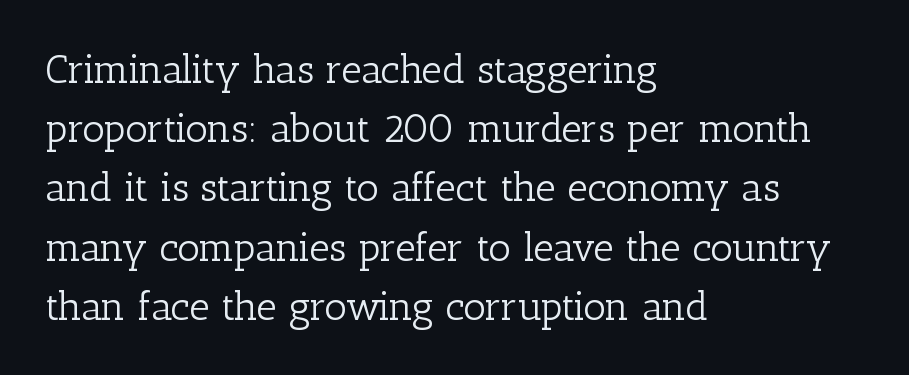
The image shows 40 px light serif type, upright; set left-aligned, normal line spacing (1.48x), normal letter spacing, not underlined; low stroke contrast and a medium x-height.
